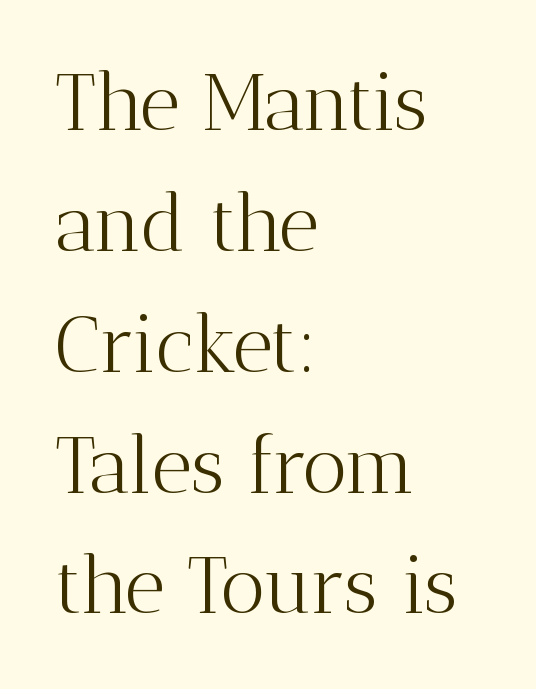
The image shows 79 px light serif type, upright; set left-aligned, normal line spacing (1.53x), normal letter spacing, not underlined; medium stroke contrast and a medium x-height.
